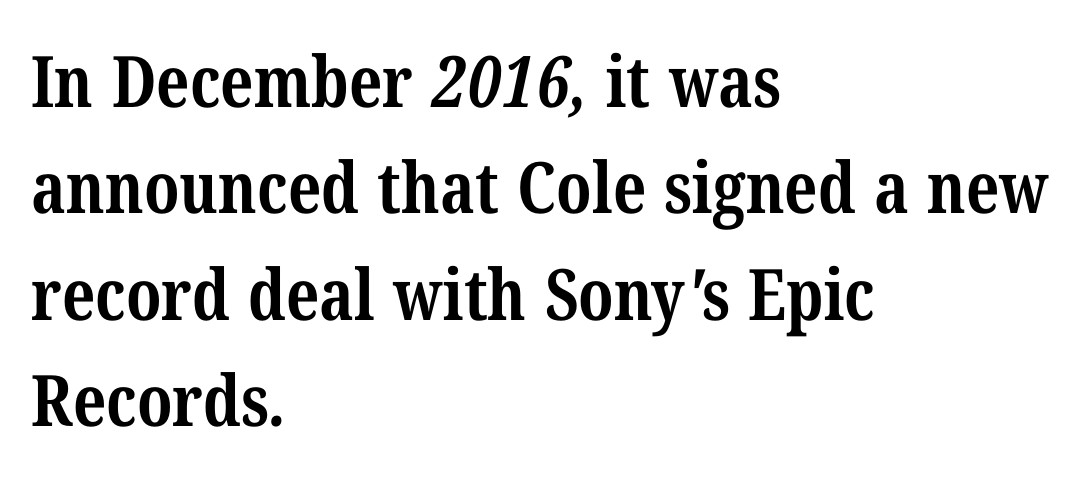
Quick note: interline space is typical. This rendering uses left alignment, leaving the right contour irregular. There is no visible air inserted between adjacent glyphs. Set as a true bold cut, around the 700 mark. I'd call this a serif setting — the letters wear small feet.
